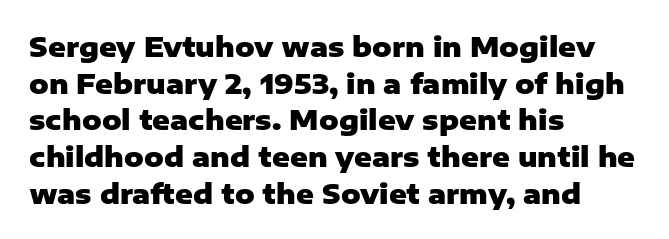
Casual observation: everything's shoved over to the left. Look at the tracking — it's just the regular setting, nothing added. The rendering uses a moderate line-height, typical for paragraphs. Decoration check: the copy has no underline. The face used here has the dense, thick strokes of a bold. The typography opts for an upright posture over an oblique one.
